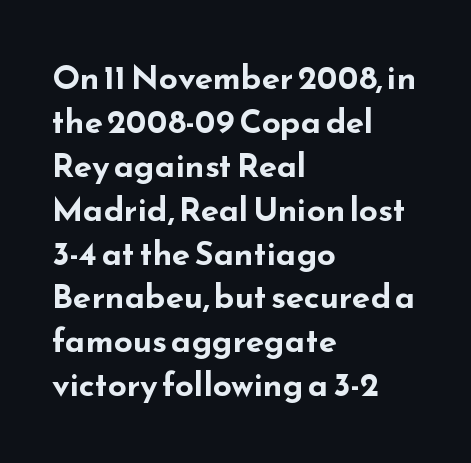
The image shows 33 px bold, wide sans-serif type, upright; set left-aligned, normal line spacing (1.33x), normal letter spacing, not underlined; low stroke contrast and a small x-height.
